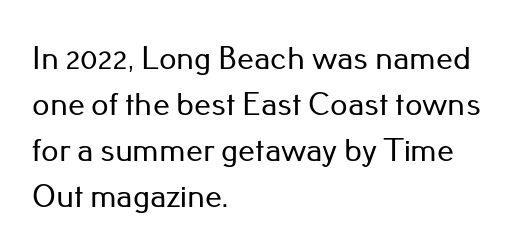
The image shows 34 px sans-serif type, upright; set left-aligned, normal line spacing (1.35x), normal letter spacing, not underlined; low stroke contrast and a small x-height.
